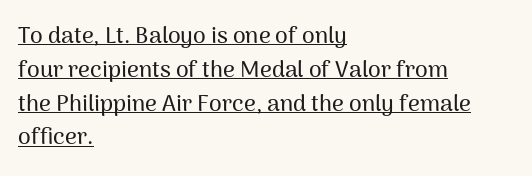
{"italic": "no", "underline": "yes", "align": "left", "line_spacing": "normal", "line_spacing_ratio": 1.47, "letter_spacing": "normal", "letter_spacing_em": 0.0, "glyph_px": 23}
